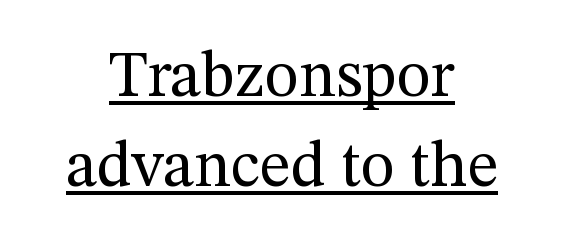
{"serif": "yes", "italic": "no", "bold": "no", "weight": "regular", "width": "normal", "stroke_contrast": "medium", "x_height": "medium", "monospaced": "no", "underline": "yes", "align": "center", "line_spacing": "normal", "line_spacing_ratio": 1.38, "letter_spacing": "normal", "letter_spacing_em": 0.0, "glyph_px": 65}
